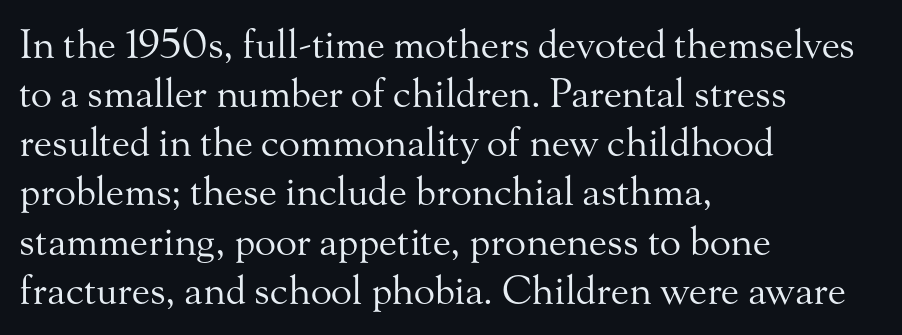
Q: Is the text bold? A: No.
Q: Is the text italic (slanted)? A: No, it is upright.
Q: Is the typeface a serif or a sans-serif typeface? A: Serif.
Q: Is the text underlined? A: No.
Q: How is the paragraph aligned? A: Left-aligned.
Q: Is the spacing between letters normal or unusually wide? A: Normal.
Q: Is the spacing between lines tight, normal or loose? A: Normal.
Q: Width (condensed, normal, or wide)? A: Normal.
Q: Stroke contrast? A: Medium.
Q: x-height? A: Small.
Q: Monospaced? A: No.
